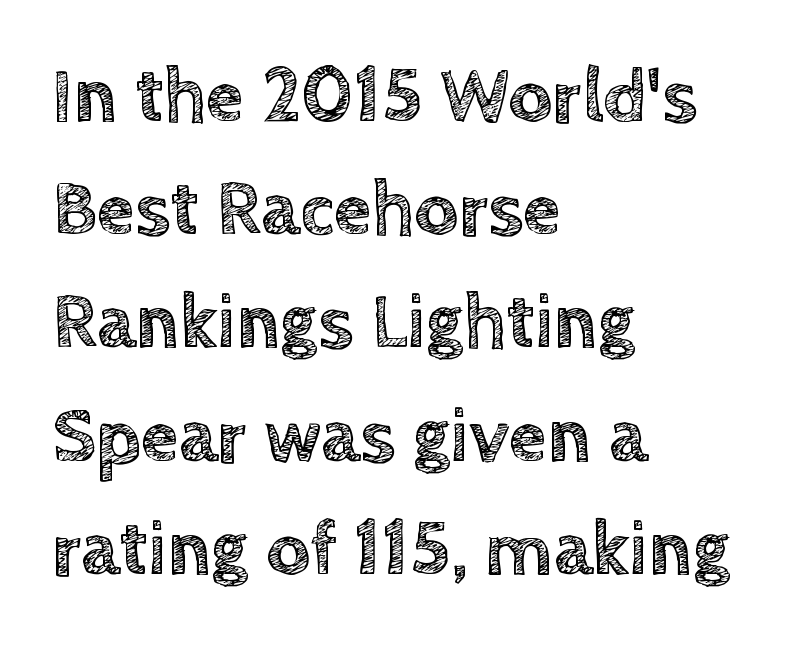
The image shows 77 px text type, upright; set left-aligned, normal line spacing (1.47x), normal letter spacing, not underlined; a large x-height.
